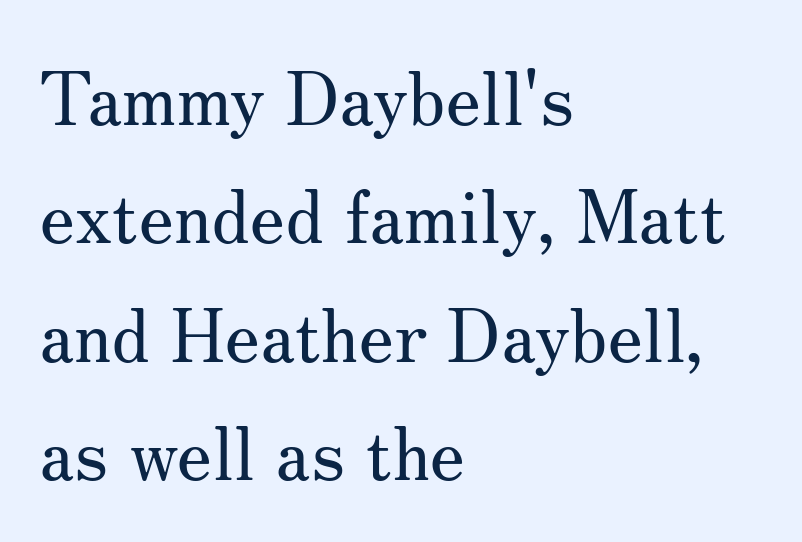
{"serif": "yes", "italic": "no", "bold": "no", "weight": "regular", "width": "normal", "stroke_contrast": "medium", "x_height": "small", "monospaced": "no", "underline": "no", "align": "left", "line_spacing": "normal", "line_spacing_ratio": 1.6, "letter_spacing": "normal", "letter_spacing_em": 0.0, "glyph_px": 74}
